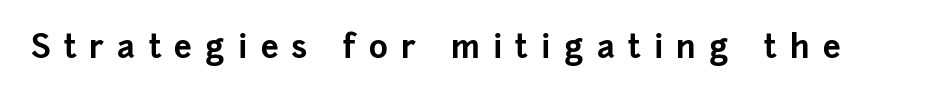
Q: Is the text bold? A: Yes.
Q: Is the text italic (slanted)? A: No, it is upright.
Q: Is the typeface a serif or a sans-serif typeface? A: Sans-serif.
Q: Is the text underlined? A: No.
Q: Is the spacing between letters normal or unusually wide? A: Unusually wide.
Q: Width (condensed, normal, or wide)? A: Normal.
Q: Stroke contrast? A: Low.
Q: x-height? A: Medium.
Q: Monospaced? A: No.
